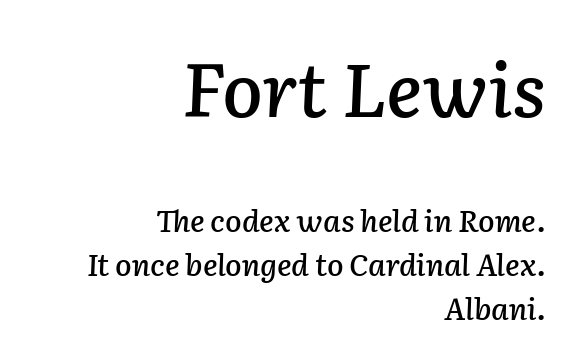
The image shows 74 px text type, italic (leaning right); set right-aligned, normal line spacing (1.46x), normal letter spacing, not underlined; the first (top) block is 2.47x larger; low stroke contrast and a medium x-height.
